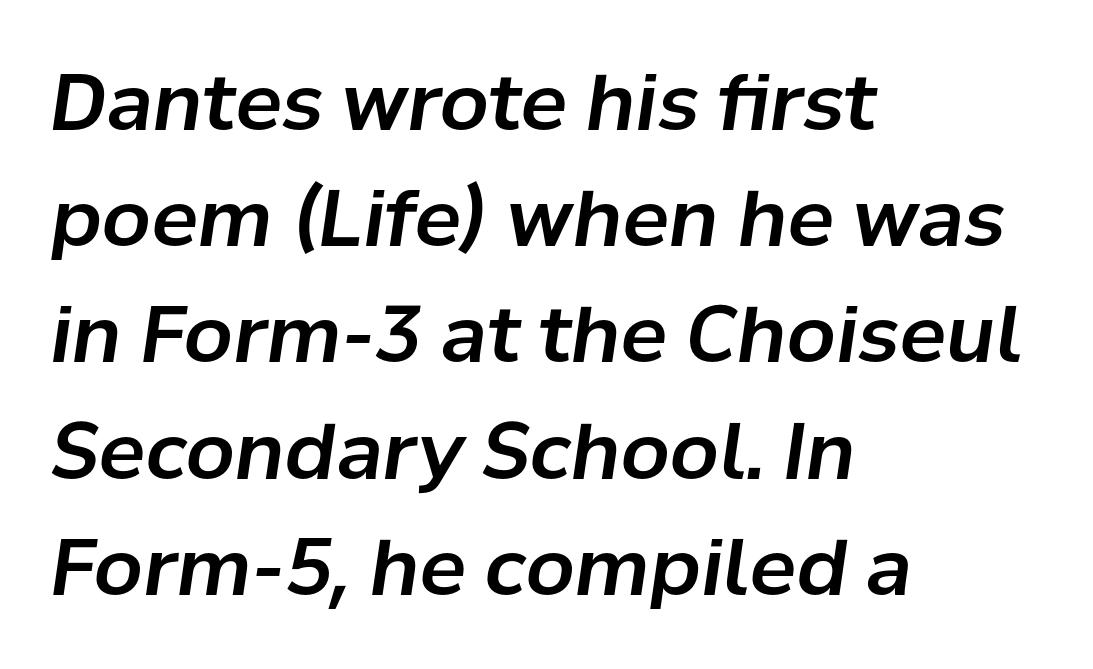
The passage shown leans; its letterforms are oblique. The horizontal fit of the characters is conventional and even. Each new line begins a customary step beneath the previous one. A typesetter would call this proportional, since set widths differ per character. Compared with a centered layout, this one pins lines to the left instead.
